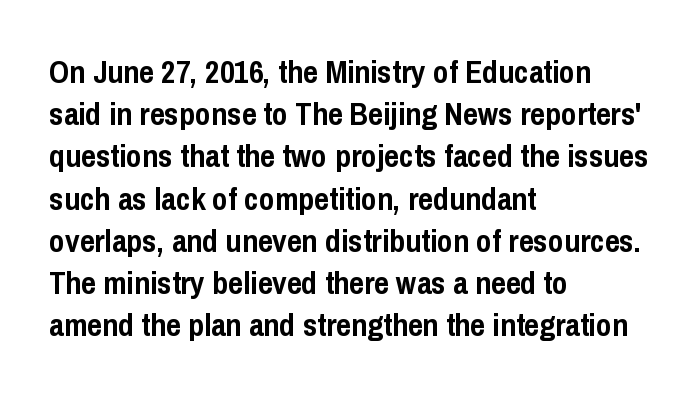
A clean baseline with only descenders dipping below it. Leading: standard. These lines keep a tight, regular rhythm from letter to letter. I'd call this a sans setting — the letters go barefoot. This sample is left-justified, so line endings fall wherever the words run out.
